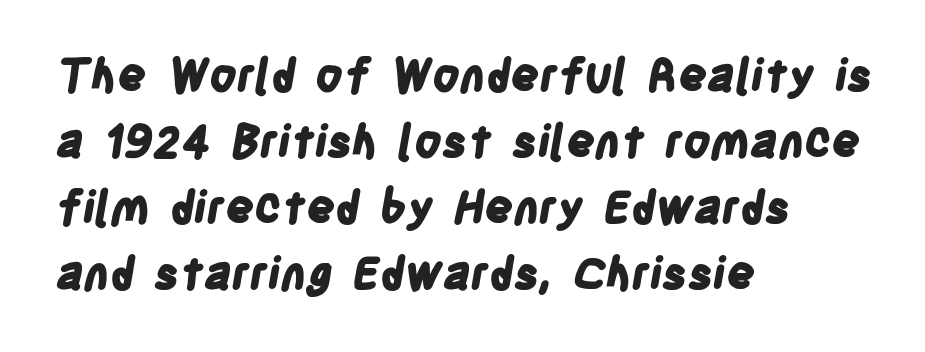
The words here are not underlined. Letterform terminals end flat and unadorned throughout the passage. This sample has the flowing, uneven cadence of proportional lettering. The letterforms sit shoulder to shoulder at normal distance.
